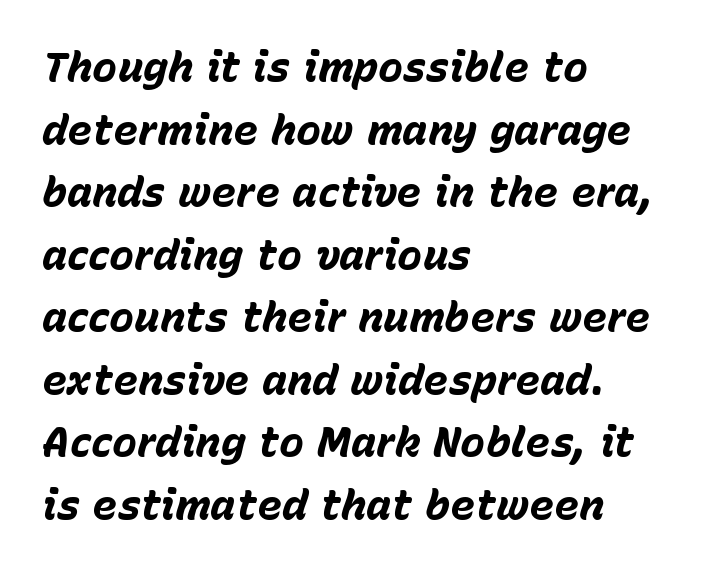
Yep, that's italic — everything's leaning. If you drew a ruler down the left edge, every line would touch it. Each letter keeps its own natural width here, so spacing adapts to shape. Letter spacing: default.
